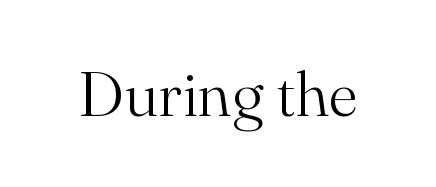
Q: Is the text bold? A: No.
Q: Is the text italic (slanted)? A: No, it is upright.
Q: Is the typeface a serif or a sans-serif typeface? A: Serif.
Q: Is the text underlined? A: No.
Q: Is the spacing between letters normal or unusually wide? A: Normal.
Q: Width (condensed, normal, or wide)? A: Normal.
Q: Stroke contrast? A: Medium.
Q: x-height? A: Small.
Q: Monospaced? A: No.
